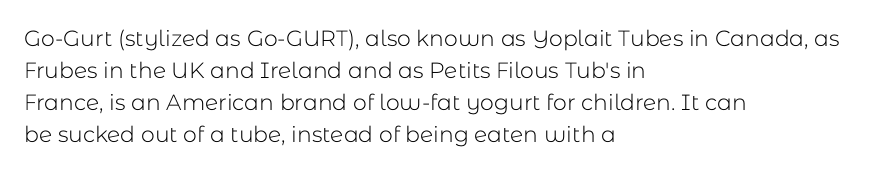
The image shows 22 px text type, upright; set left-aligned, normal line spacing (1.46x), normal letter spacing, not underlined.
